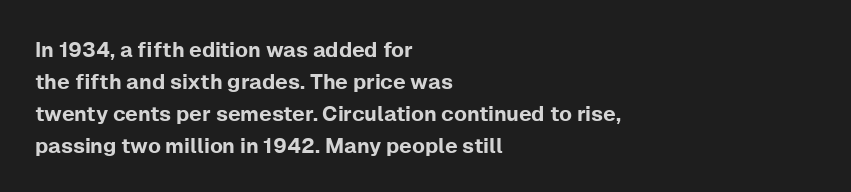
Spacing between characters is what you'd get straight out of the box. This sample is left-justified, so line endings fall wherever the words run out. Has an underline been added? It has not. Evenly set lines give the paragraph a standard silhouette. You can tell it's not italic because the verticals are truly vertical.
